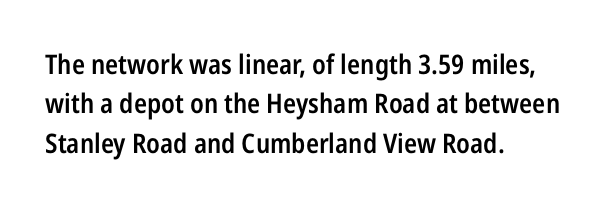
The line texture is even and compact thanks to regular tracking. The vertical gap from one line to the next is medium. It's the straight-up-and-down kind of type. I'd describe the lettering as semibold — firm but not a full bold. Layout note: lines flush left. Words float on clear page, feet unadorned.
